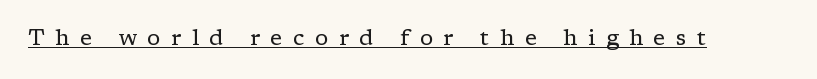
Q: Is the text bold? A: No.
Q: Is the text italic (slanted)? A: No, it is upright.
Q: Is the text underlined? A: Yes.
Q: Is the spacing between letters normal or unusually wide? A: Unusually wide.
